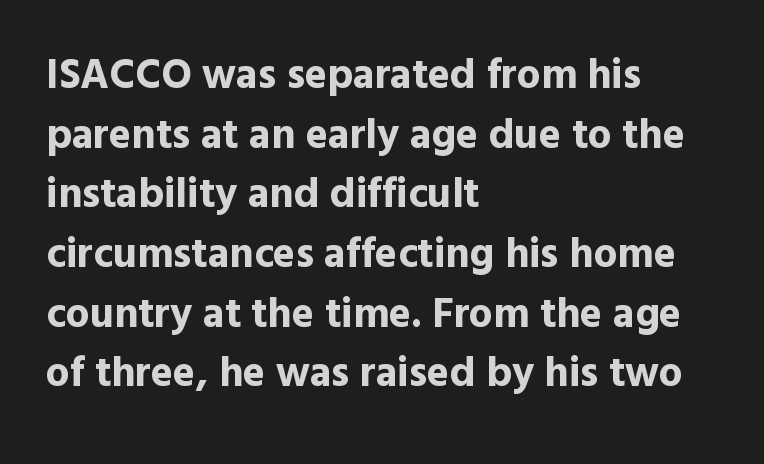
Q: Is the text bold? A: Yes.
Q: Is the text italic (slanted)? A: No, it is upright.
Q: Is the typeface a serif or a sans-serif typeface? A: Sans-serif.
Q: Is the text underlined? A: No.
Q: How is the paragraph aligned? A: Left-aligned.
Q: Is the spacing between letters normal or unusually wide? A: Normal.
Q: Is the spacing between lines tight, normal or loose? A: Normal.
Q: Width (condensed, normal, or wide)? A: Normal.
Q: x-height? A: Medium.
Q: Monospaced? A: No.
